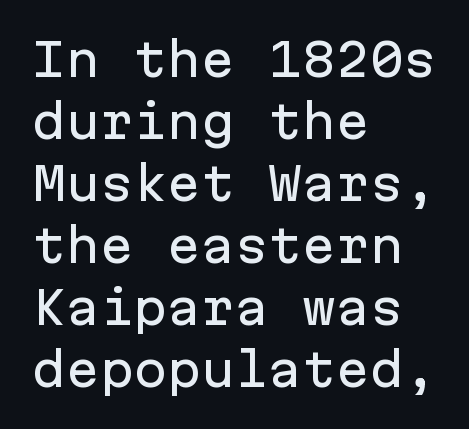
The letterforms sit shoulder to shoulder at normal distance. The letters carry no serifs — their stems end cleanly without finishing strokes. Here the designer chose a console-style face with uniform glyph widths. This sample keeps an unexceptional amount of space between lines. Typeset ragged right — the left edge is the straight one. This sample uses an upright cut, with every glyph sitting square on the baseline.
